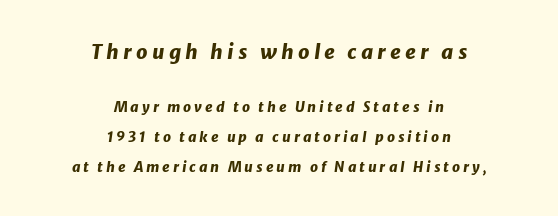
{"italic": "yes", "lean": "right", "slant_degrees": 8, "bold": "yes", "underline": "no", "align": "center", "line_spacing": "loose", "line_spacing_ratio": 2.15, "letter_spacing": "wide", "letter_spacing_em": 0.21, "larger_block": "first", "size_ratio": 1.43, "glyph_px": 20}
